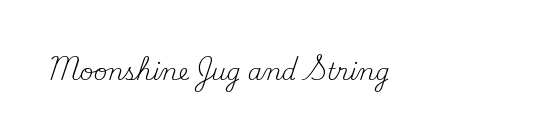
Q: Is the text bold? A: No.
Q: Is the text italic (slanted)? A: Yes.
Q: Is the text underlined? A: No.
Q: Is the spacing between letters normal or unusually wide? A: Normal.
